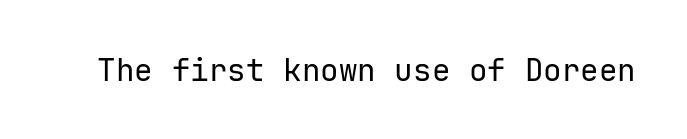
Q: Is the text bold? A: No.
Q: Is the text italic (slanted)? A: No, it is upright.
Q: Is the typeface a serif or a sans-serif typeface? A: Sans-serif.
Q: Is the text underlined? A: No.
Q: Is the spacing between letters normal or unusually wide? A: Normal.
Q: Width (condensed, normal, or wide)? A: Normal.
Q: Stroke contrast? A: Low.
Q: x-height? A: Medium.
